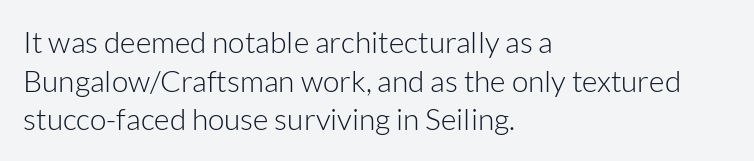
{"serif": "no", "italic": "no", "bold": "no", "weight": "light", "width": "normal", "stroke_contrast": "low", "x_height": "medium", "monospaced": "no", "underline": "no", "align": "left", "line_spacing": "normal", "line_spacing_ratio": 1.29, "letter_spacing": "normal", "letter_spacing_em": 0.0, "glyph_px": 30}
